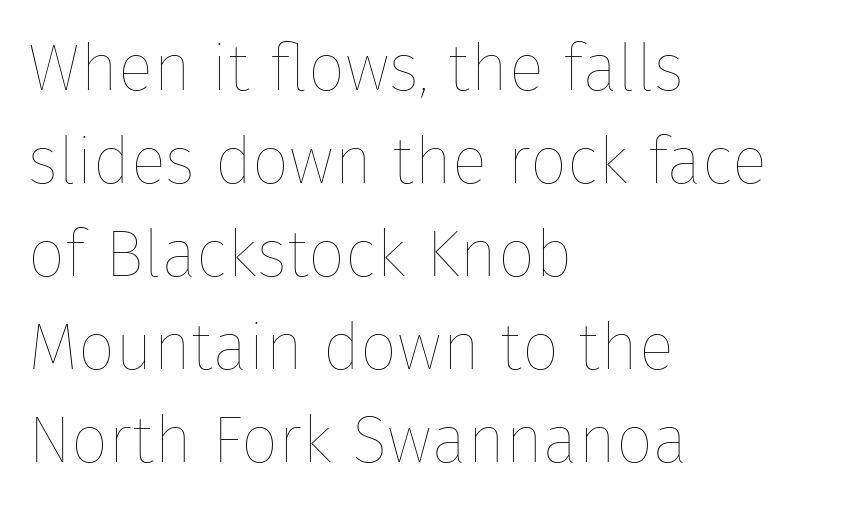
The image shows 66 px thin type, upright; set left-aligned, normal line spacing (1.41x), normal letter spacing, not underlined; low stroke contrast and a medium x-height.
